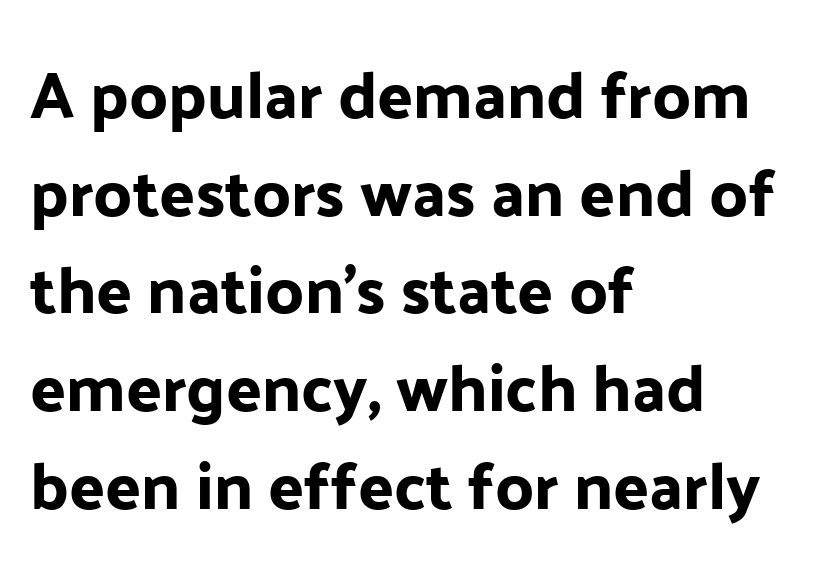
{"serif": "no", "italic": "no", "width": "normal", "stroke_contrast": "low", "x_height": "medium", "monospaced": "no", "underline": "no", "align": "left", "line_spacing": "normal", "line_spacing_ratio": 1.48, "letter_spacing": "normal", "letter_spacing_em": 0.0, "glyph_px": 66}
